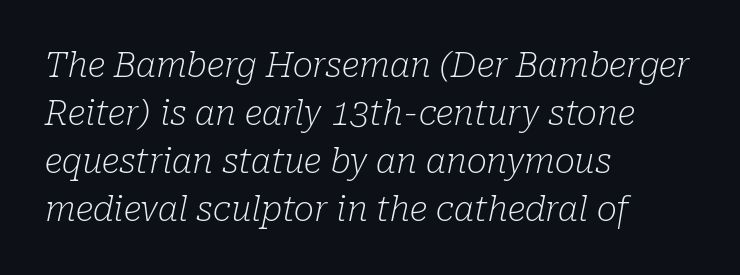
Q: Is the text bold? A: No.
Q: Is the text italic (slanted)? A: Yes, it leans right by about 10 degrees.
Q: Is the typeface a serif or a sans-serif typeface? A: Serif.
Q: Is the text underlined? A: No.
Q: How is the paragraph aligned? A: Left-aligned.
Q: Is the spacing between letters normal or unusually wide? A: Normal.
Q: Is the spacing between lines tight, normal or loose? A: Normal.
Q: Width (condensed, normal, or wide)? A: Normal.
Q: Stroke contrast? A: Low.
Q: x-height? A: Medium.
Q: Monospaced? A: No.
